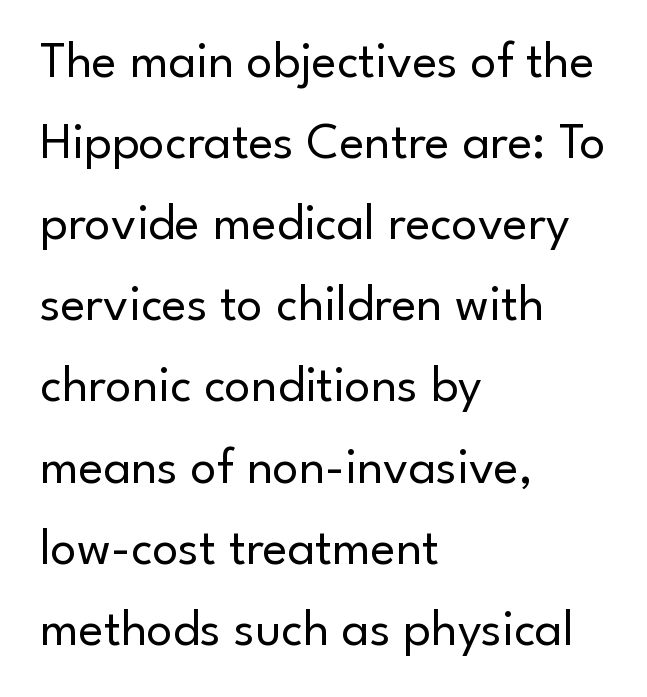
{"serif": "no", "italic": "no", "bold": "no", "weight": "regular", "width": "normal", "stroke_contrast": "low", "x_height": "small", "monospaced": "no", "underline": "no", "align": "left", "line_spacing": "normal", "line_spacing_ratio": 1.56, "letter_spacing": "normal", "letter_spacing_em": 0.0, "glyph_px": 52}
